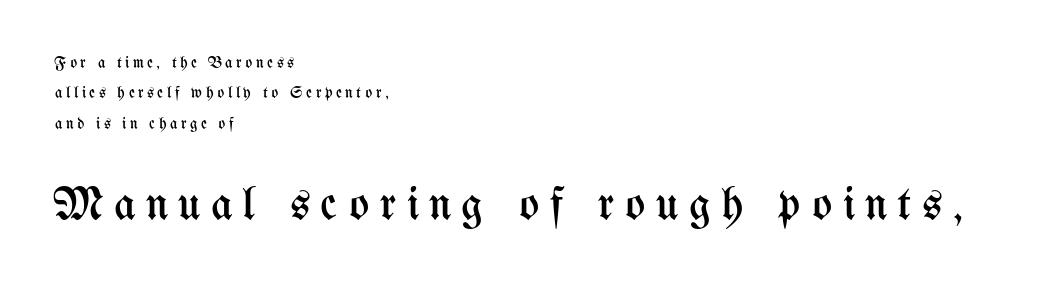
Students, note that the glyphs here are deliberately spaced far apart. The passage shown is typed in a proportional face where columns would drift. Does the copy run flush right? No — it runs flush left. Characters remain perfectly vertical along every line.
